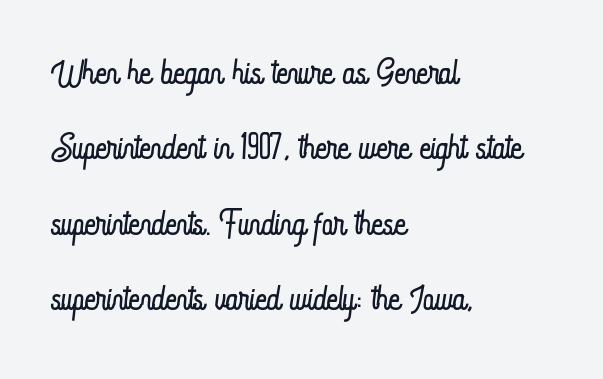
The setting favours the left margin, as ordinary paragraphs usually do. Check the space under the baseline: it is left empty. The weight tops out at a normal text grade.
